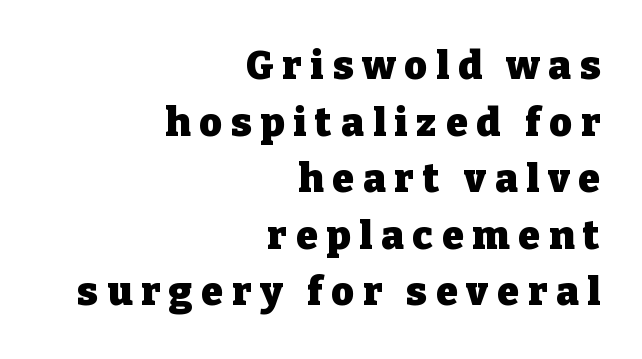
The image shows 39 px heavy serif type, upright; set right-aligned, normal line spacing (1.45x), unusually wide letter spacing (+0.23 em), not underlined; low stroke contrast and a medium x-height.
